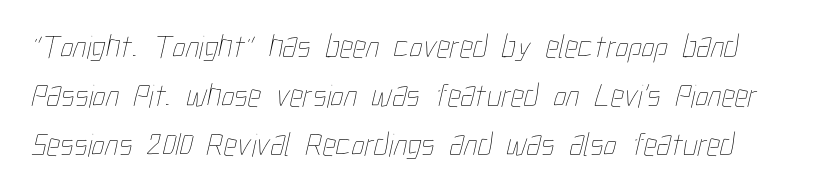
Q: Is the text bold? A: No.
Q: Is the text underlined? A: No.
Q: Is the spacing between letters normal or unusually wide? A: Normal.
Q: Is the spacing between lines tight, normal or loose? A: Normal.
Q: Width (condensed, normal, or wide)? A: Condensed.
Q: Stroke contrast? A: Low.
Q: x-height? A: Medium.
Q: Monospaced? A: No.
